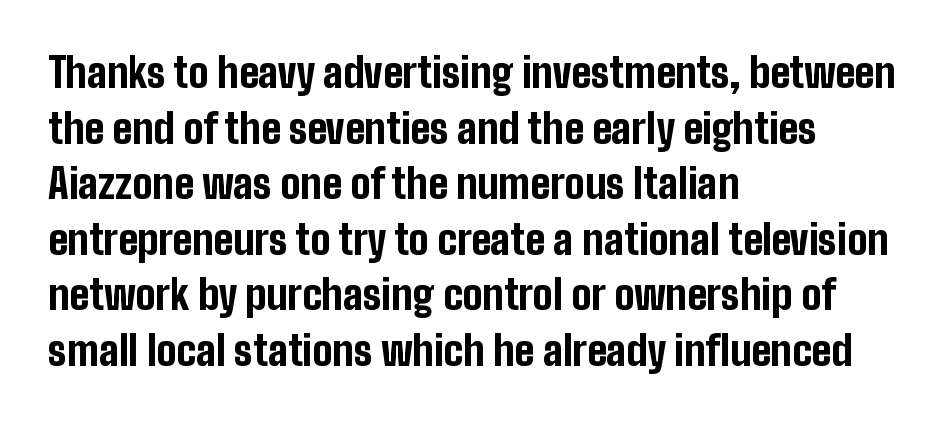
The image shows 40 px bold, condensed sans-serif type, upright; set left-aligned, normal line spacing (1.39x), normal letter spacing, not underlined; low stroke contrast and a medium x-height.
